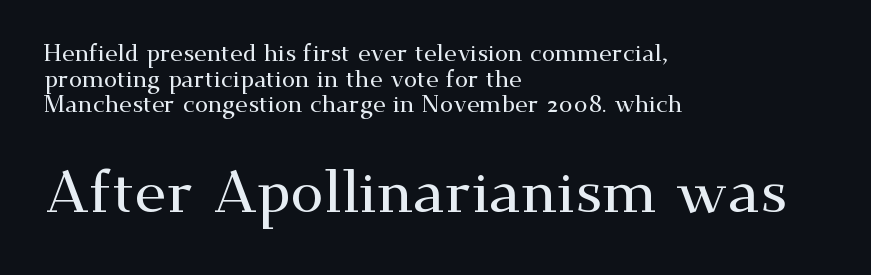
Designer's note — italics off, roman on. Descenders are the only things crossing below the line. One glance says dense: line gaps are narrower than usual. The face used here is rendered with its standard letterfit. Which of the two is more prominent by size? The second, at the bottom.
